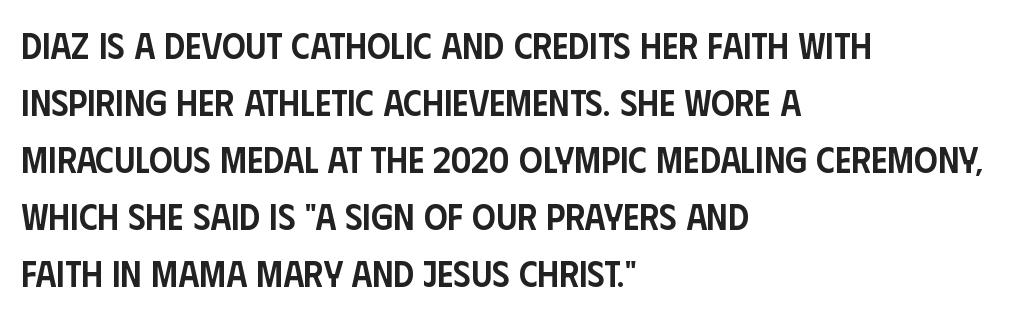
The image shows 37 px semibold, condensed sans-serif type, upright; set left-aligned, normal line spacing (1.54x), normal letter spacing, not underlined; low stroke contrast and a large x-height.
